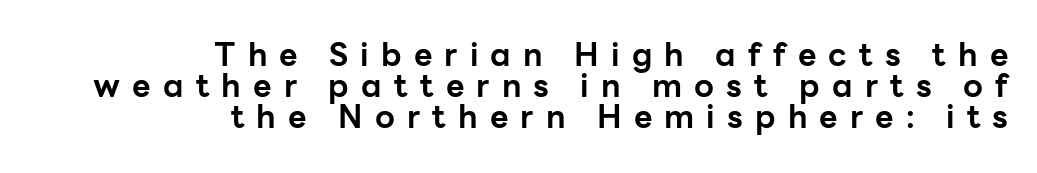
Summary of vertical rhythm: compact, with narrow interline spacing. All the whitespace from short lines collects on the left. Spacing verdict: proportional, widths tailored to each character. Ordinary non-slanted type is in use. Decoration check: the copy has no underline. I'd describe the lettering as bold — thick and assertive.
